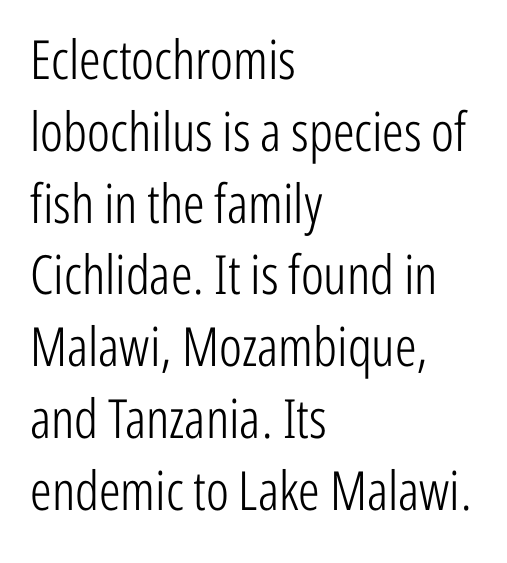
Each row of text sits above clean, open space. Visually the block forms a straight wall on the left and a jagged coastline on the right. Is the stroke heavy? The answer is a plain regular-or-lighter. Compared with typical body copy, the letter spacing here is the same. Normally led — the rows are evenly, conventionally spaced. The face used here is proportionally spaced, like ordinary book or web type.
